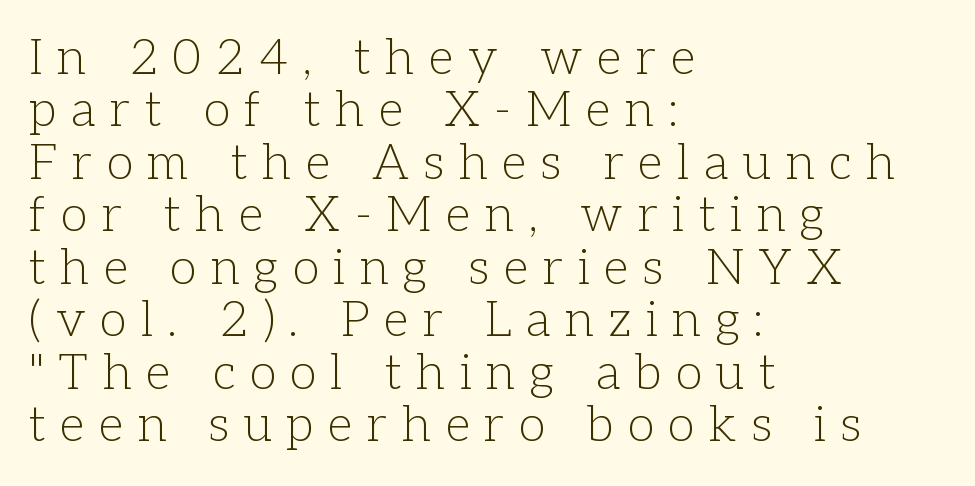
The image shows 49 px light serif type, upright; set left-aligned, tight line spacing (1.07x), unusually wide letter spacing (+0.3 em), not underlined; low stroke contrast and a medium x-height.
